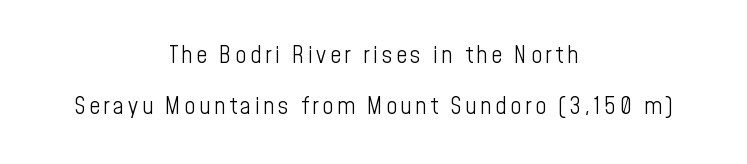
{"italic": "no", "bold": "no", "underline": "no", "align": "center", "line_spacing": "loose", "line_spacing_ratio": 2.13, "glyph_px": 24}
